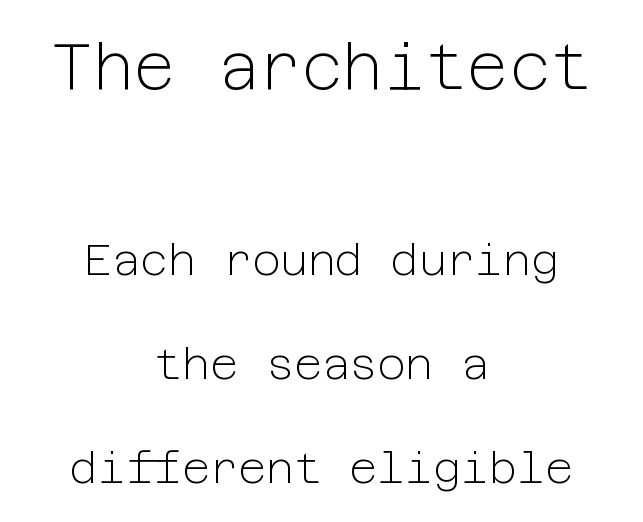
Q: Is the text bold? A: No.
Q: Is the text italic (slanted)? A: No, it is upright.
Q: Is the typeface a serif or a sans-serif typeface? A: Sans-serif.
Q: Is the text underlined? A: No.
Q: How is the paragraph aligned? A: Centered.
Q: Is the spacing between letters normal or unusually wide? A: Normal.
Q: Is the spacing between lines tight, normal or loose? A: Loose.
Q: Which block of text is set in a larger size, the first (top) or the second (bottom)? A: The first (top) one.
Q: Width (condensed, normal, or wide)? A: Normal.
Q: Stroke contrast? A: Low.
Q: x-height? A: Medium.
